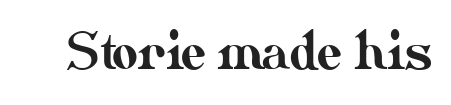
Proportional: the letters do not fall into vertical columns. If you drew a line through each stem, it would be perfectly vertical. Tracking here is standard; glyphs follow each other at the usual distance. No word sits above an underline.
